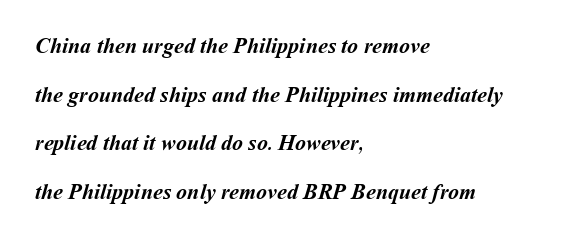
Q: Is the text bold? A: Yes.
Q: Is the text underlined? A: No.
Q: How is the paragraph aligned? A: Left-aligned.
Q: Is the spacing between letters normal or unusually wide? A: Normal.
Q: Is the spacing between lines tight, normal or loose? A: Loose.
